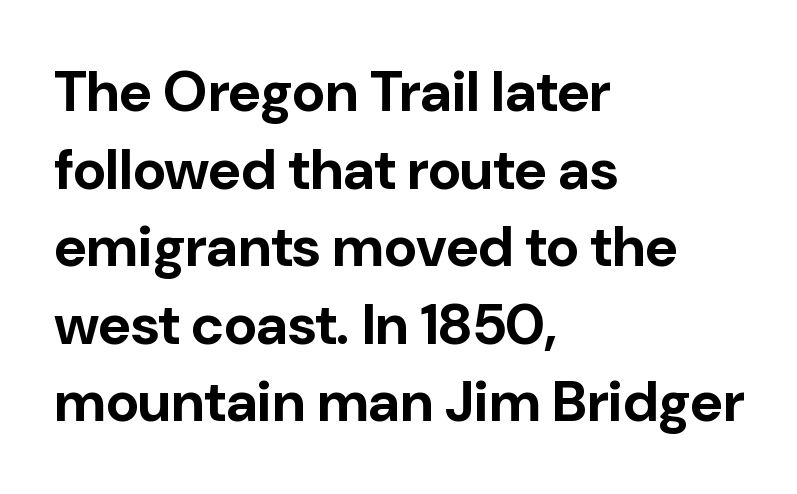
In terms of letterspacing, this is plain default setting. The typography opts for an upright posture over an oblique one. If you drew a ruler down the left edge, every line would touch it. These lines are composed in type without serifs. A normal amount of white space separates one row of letters from the next.
